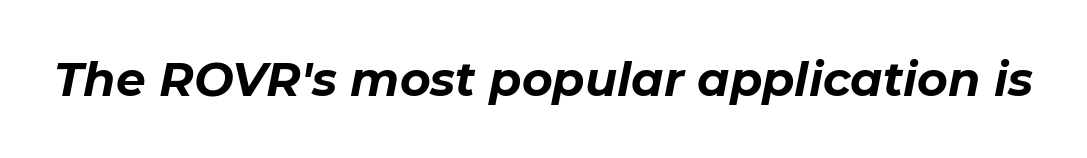
The font's italic variant was chosen for this text. Note the varied advance widths — an 'i' is clearly narrower than an 'm'. Words appear dense and cohesive because spacing is normal. I'd describe the lettering as bold — thick and assertive. Descender tails drop into unmarked territory.
